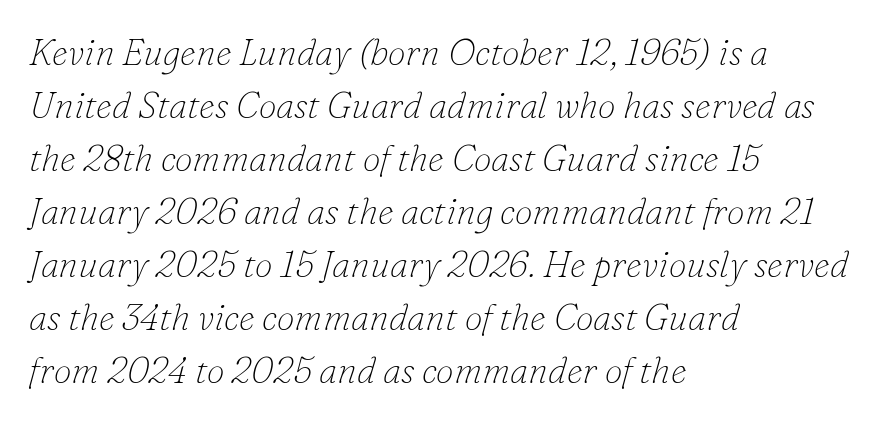
Q: Is the text bold? A: No.
Q: Is the text italic (slanted)? A: Yes, it leans right by about 16 degrees.
Q: Is the typeface a serif or a sans-serif typeface? A: Serif.
Q: Is the text underlined? A: No.
Q: How is the paragraph aligned? A: Left-aligned.
Q: Is the spacing between letters normal or unusually wide? A: Normal.
Q: Is the spacing between lines tight, normal or loose? A: Normal.
Q: Width (condensed, normal, or wide)? A: Normal.
Q: Stroke contrast? A: Low.
Q: x-height? A: Small.
Q: Monospaced? A: No.
